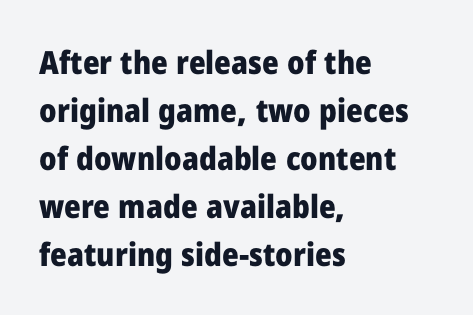
These lines are rendered in a variable-pitch font. These lines stack with their left ends in a neat column. The letters are bold, with thick, heavy strokes. The letters stand upright; this is a roman face. Type without underlining. Honestly, the row spacing looks completely unremarkable.
